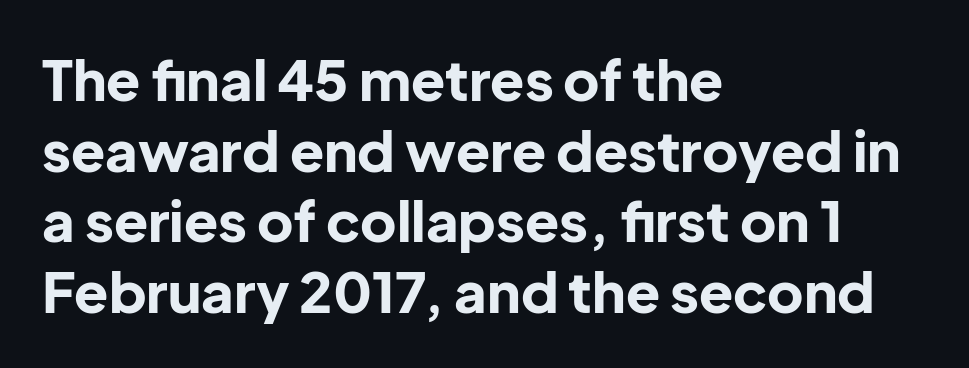
The image shows 56 px bold sans-serif type, upright; set left-aligned, normal line spacing (1.26x), normal letter spacing, not underlined; low stroke contrast and a medium x-height.
